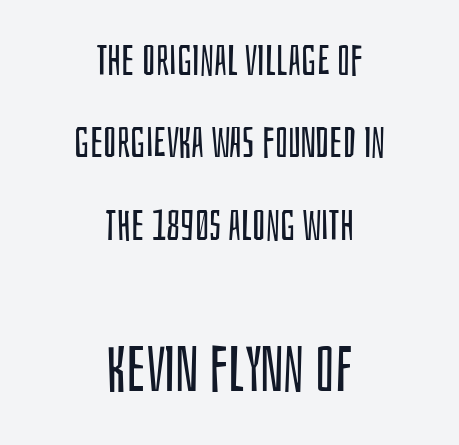
{"serif": "no", "italic": "no", "bold": "no", "weight": "regular", "width": "condensed", "stroke_contrast": "low", "x_height": "large", "monospaced": "no", "underline": "no", "align": "center", "line_spacing": "loose", "line_spacing_ratio": 1.96, "letter_spacing": "normal", "letter_spacing_em": 0.0, "larger_block": "second", "size_ratio": 1.5, "glyph_px": 63}
